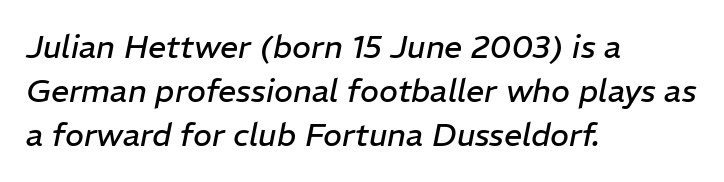
The image shows 32 px regular-weight type, italic (leaning right); set left-aligned, normal line spacing (1.38x), normal letter spacing, not underlined; low stroke contrast and a medium x-height.
